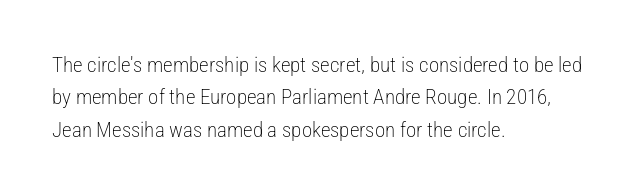
{"italic": "no", "bold": "no", "underline": "no", "align": "left", "line_spacing": "normal", "line_spacing_ratio": 1.54, "letter_spacing": "normal", "letter_spacing_em": 0.0, "glyph_px": 21}
